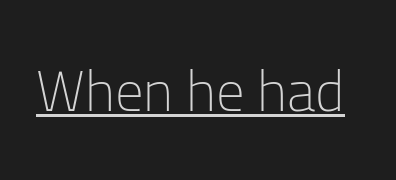
Q: Is the text bold? A: No.
Q: Is the text italic (slanted)? A: No, it is upright.
Q: Is the typeface a serif or a sans-serif typeface? A: Sans-serif.
Q: Is the text underlined? A: Yes.
Q: Is the spacing between letters normal or unusually wide? A: Normal.
Q: Width (condensed, normal, or wide)? A: Normal.
Q: Stroke contrast? A: Low.
Q: x-height? A: Medium.
Q: Monospaced? A: No.
